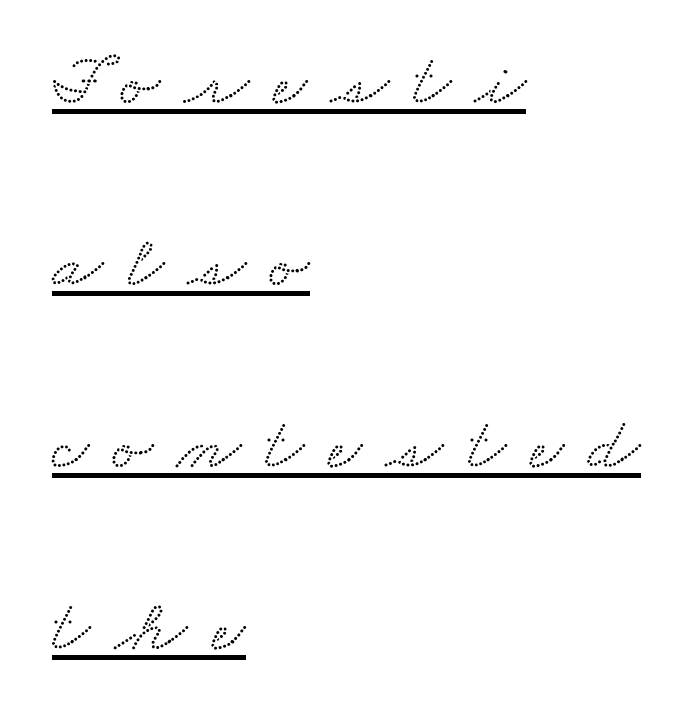
{"serif": "yes", "width": "wide", "stroke_contrast": "low", "x_height": "small", "monospaced": "no", "underline": "yes", "align": "left", "line_spacing": "loose", "line_spacing_ratio": 2.46, "letter_spacing": "wide", "letter_spacing_em": 0.33, "glyph_px": 74}
